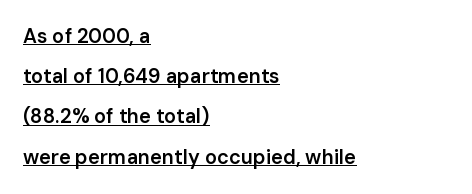
The image shows 20 px text type, upright; set left-aligned, loose line spacing (2.01x), normal letter spacing, underlined.
